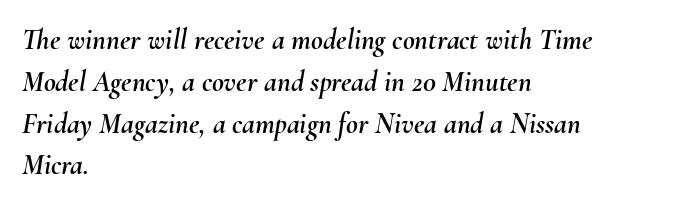
One glance says typical: line gaps are just what's usual. These lines are rendered in a variable-pitch font. Underline: absent. The face used here has a pronounced slope to its letters. A typesetter would call this zero additional tracking.
